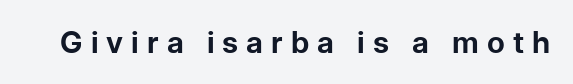
Grotesque or geometric, the face here clearly has no serifs. Between one letter and the next there's a generous, obvious gap. The face used here is proportionally spaced, like ordinary book or web type. The lettering stays uniformly vertical, giving the passage a roman look.
